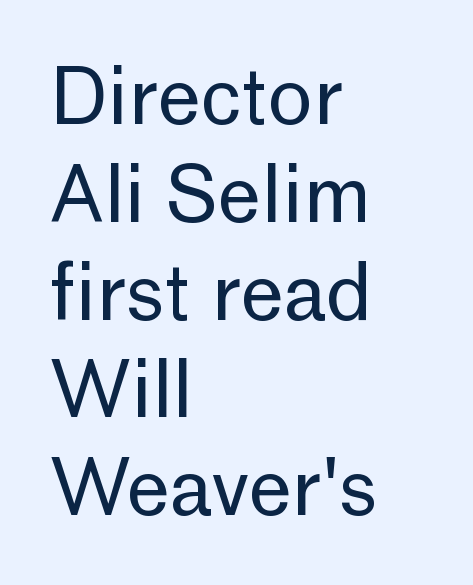
The image shows 77 px regular-weight sans-serif type, upright; set left-aligned, normal line spacing (1.27x), normal letter spacing, not underlined; low stroke contrast and a medium x-height.
